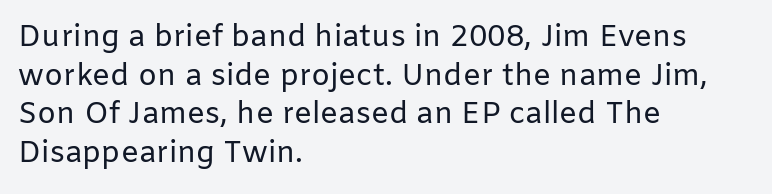
Classification — sans serif. The line texture is even and compact thanks to regular tracking. No italicization has been applied; the sample stays upright. Has an underline been added? It has not.
